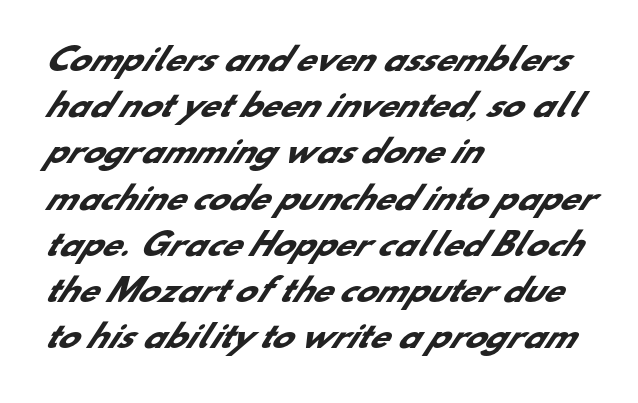
Q: Is the text bold? A: Yes.
Q: Is the typeface a serif or a sans-serif typeface? A: Sans-serif.
Q: Is the text underlined? A: No.
Q: How is the paragraph aligned? A: Left-aligned.
Q: Is the spacing between letters normal or unusually wide? A: Normal.
Q: Is the spacing between lines tight, normal or loose? A: Normal.
Q: Width (condensed, normal, or wide)? A: Normal.
Q: Stroke contrast? A: Low.
Q: x-height? A: Small.
Q: Monospaced? A: No.
